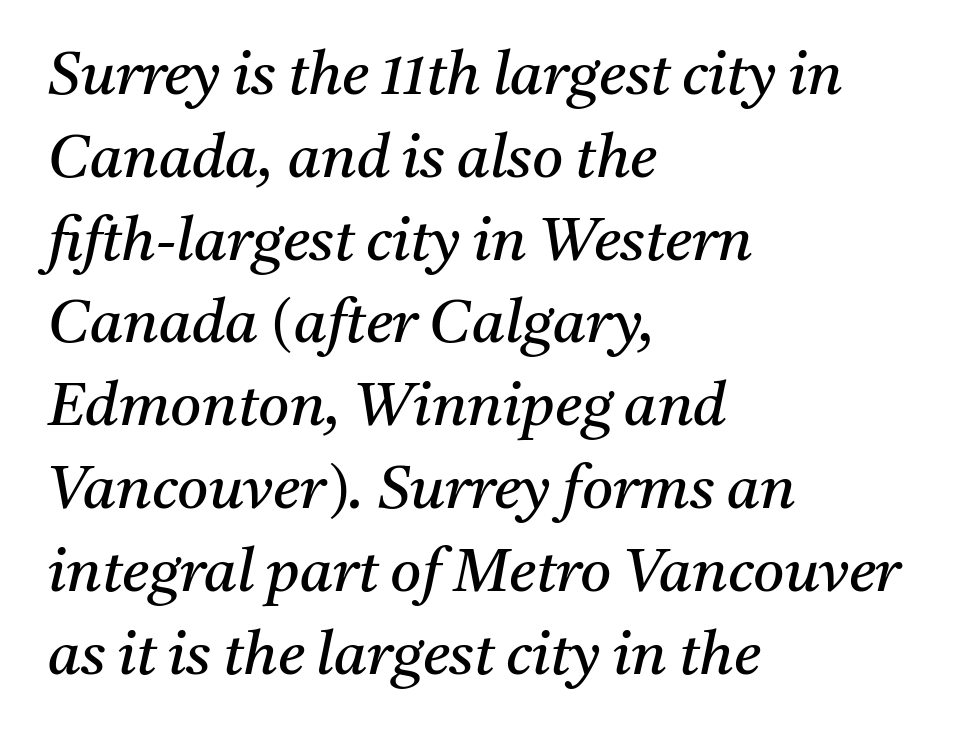
Q: Is the text bold? A: No.
Q: Is the text italic (slanted)? A: Yes, it leans right by about 11 degrees.
Q: Is the typeface a serif or a sans-serif typeface? A: Serif.
Q: Is the text underlined? A: No.
Q: How is the paragraph aligned? A: Left-aligned.
Q: Is the spacing between letters normal or unusually wide? A: Normal.
Q: Is the spacing between lines tight, normal or loose? A: Normal.
Q: Width (condensed, normal, or wide)? A: Normal.
Q: Stroke contrast? A: Medium.
Q: x-height? A: Medium.
Q: Monospaced? A: No.
